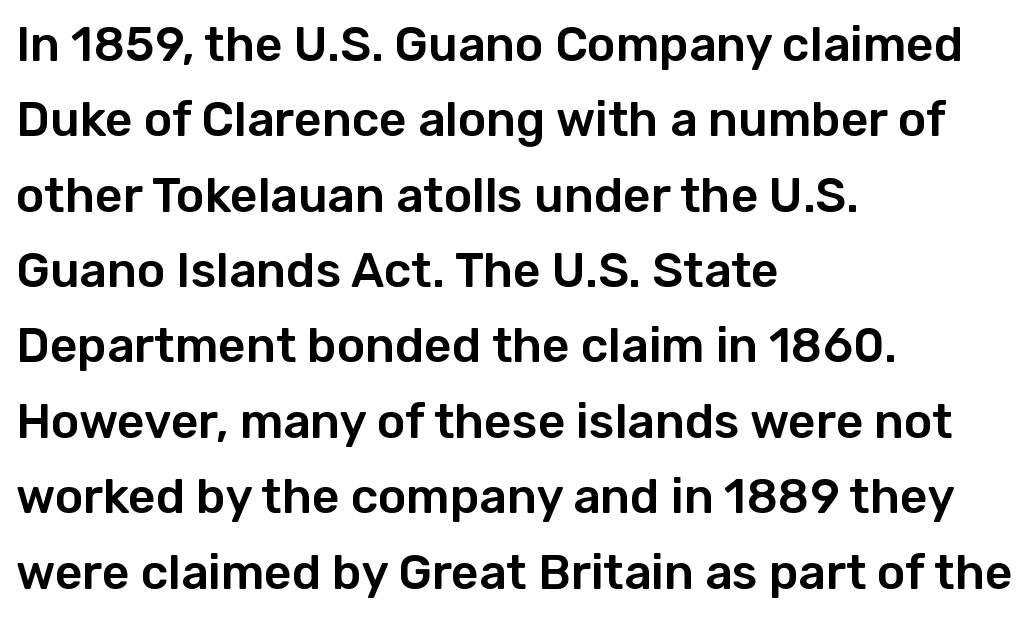
You can tell from the bare stems that sans-serif type was used. Caption: standard tracking, unaltered. A roman cut, with each character standing at attention. Interline gaps are of average width in this sample. A typesetter would call this proportional, since set widths differ per character.
